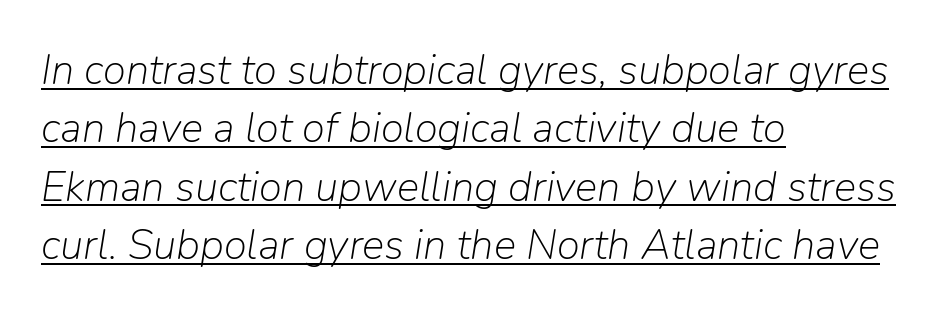
This rendering features underlined lettering. Tracking value appears to be zero — textbook default spacing. Ink coverage per letter is moderate at most. Each letter keeps its own natural width here, so spacing adapts to shape.
